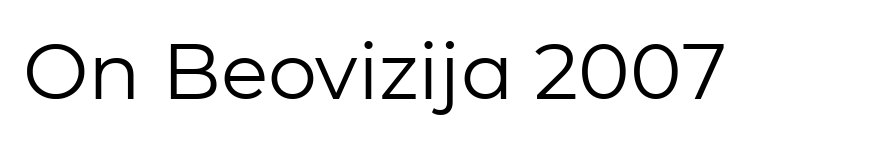
Q: Is the text bold? A: No.
Q: Is the text italic (slanted)? A: No, it is upright.
Q: Is the typeface a serif or a sans-serif typeface? A: Sans-serif.
Q: Is the text underlined? A: No.
Q: Is the spacing between letters normal or unusually wide? A: Normal.
Q: Width (condensed, normal, or wide)? A: Normal.
Q: Stroke contrast? A: Low.
Q: x-height? A: Medium.
Q: Monospaced? A: No.
